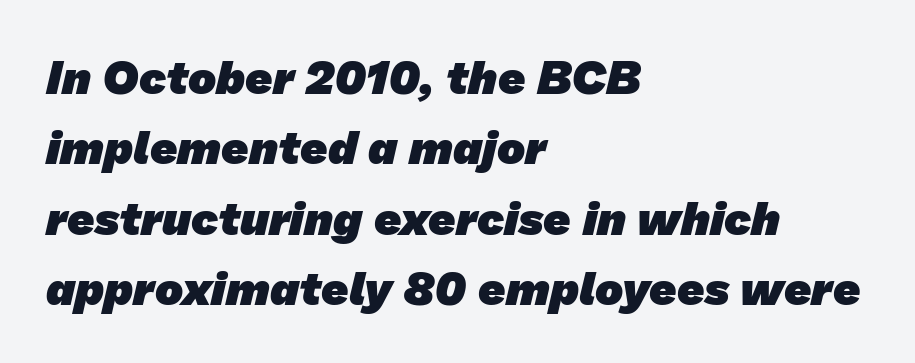
{"serif": "no", "bold": "yes", "weight": "heavy", "width": "normal", "stroke_contrast": "low", "x_height": "medium", "monospaced": "no", "underline": "no", "align": "left", "line_spacing": "normal", "line_spacing_ratio": 1.5, "letter_spacing": "normal", "letter_spacing_em": 0.0, "glyph_px": 47}
